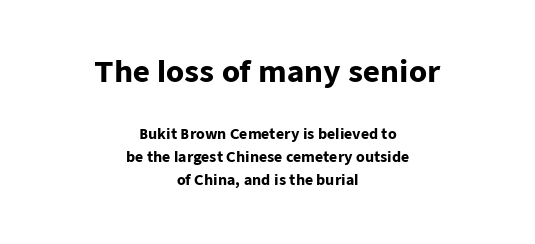
The image shows 29 px heavy sans-serif type, upright; set centered, normal line spacing (1.65x), normal letter spacing, not underlined; the first (top) block is 2.07x larger; low stroke contrast and a medium x-height.
